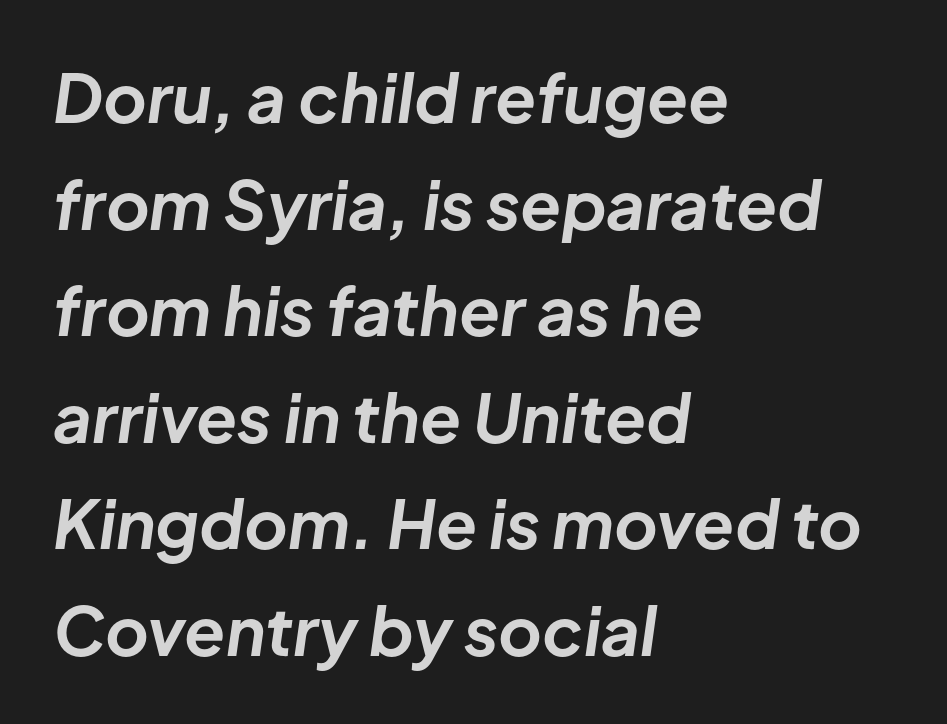
Q: Is the text bold? A: Yes.
Q: Is the text italic (slanted)? A: Yes, it leans right by about 8 degrees.
Q: Is the text underlined? A: No.
Q: How is the paragraph aligned? A: Left-aligned.
Q: Is the spacing between letters normal or unusually wide? A: Normal.
Q: Is the spacing between lines tight, normal or loose? A: Normal.
Q: Width (condensed, normal, or wide)? A: Normal.
Q: Stroke contrast? A: Low.
Q: x-height? A: Medium.
Q: Monospaced? A: No.
